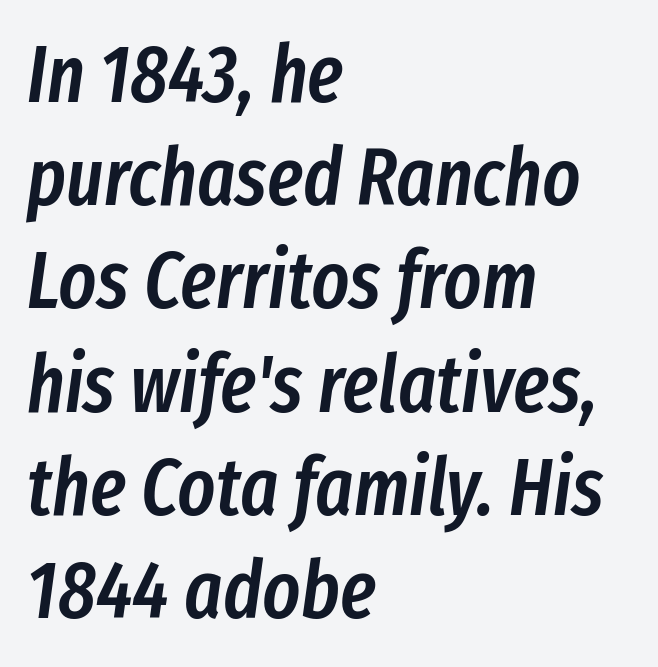
Q: Is the text bold? A: Semi-bold.
Q: Is the text italic (slanted)? A: Yes, it leans right by about 8 degrees.
Q: Is the text underlined? A: No.
Q: How is the paragraph aligned? A: Left-aligned.
Q: Is the spacing between letters normal or unusually wide? A: Normal.
Q: Is the spacing between lines tight, normal or loose? A: Normal.
Q: Width (condensed, normal, or wide)? A: Condensed.
Q: Stroke contrast? A: Low.
Q: x-height? A: Medium.
Q: Monospaced? A: No.
